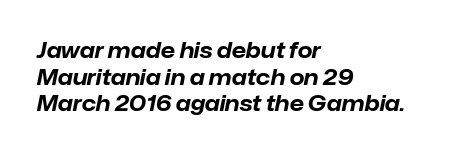
Honestly, there is no underline to notice here at all. This is oblique type, the kind used for emphasis or titles. A typesetter would call this leading conventional body-copy spacing. Which margin do the lines hug? The left one — the right edge is uneven. Heft: maximum for text — a bold. Nobody touched the tracking dial on this one.
